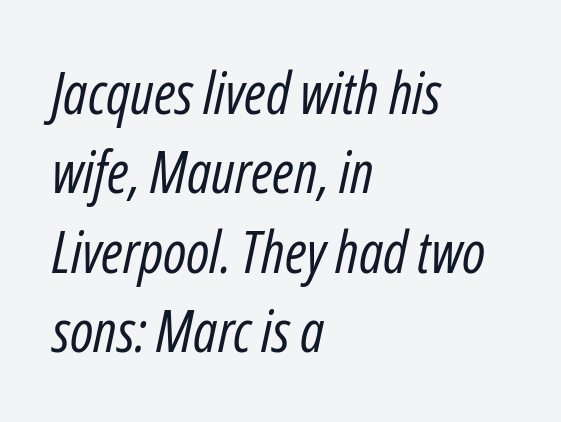
The image shows 58 px regular-weight, condensed type, italic (leaning right); set left-aligned, normal line spacing (1.37x), normal letter spacing, not underlined; low stroke contrast and a medium x-height.
